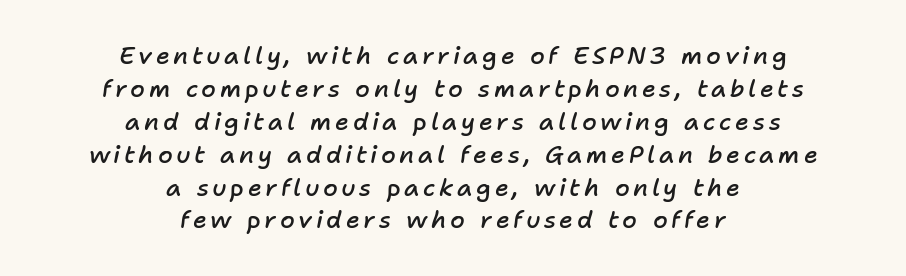
{"italic": "yes", "lean": "right", "slant_degrees": 11, "bold": "semi", "underline": "no", "align": "center", "line_spacing": "normal", "line_spacing_ratio": 1.37, "glyph_px": 24}
